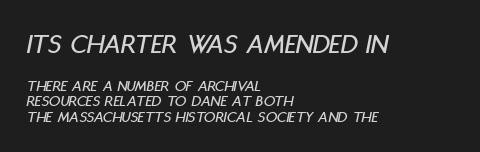
{"italic": "yes", "lean": "right", "slant_degrees": 11, "width": "condensed", "stroke_contrast": "low", "x_height": "large", "monospaced": "no", "underline": "no", "align": "left", "line_spacing": "tight", "line_spacing_ratio": 0.97, "letter_spacing": "normal", "letter_spacing_em": 0.0, "larger_block": "first", "size_ratio": 1.75, "glyph_px": 28}
